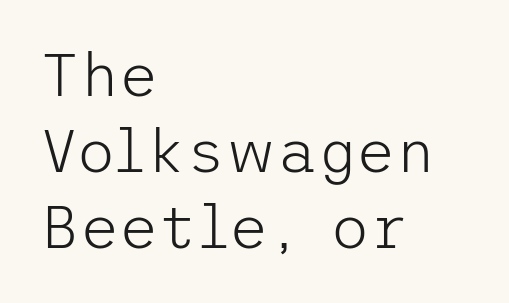
Q: Is the text bold? A: No.
Q: Is the text italic (slanted)? A: No, it is upright.
Q: Is the typeface a serif or a sans-serif typeface? A: Sans-serif.
Q: Is the text underlined? A: No.
Q: How is the paragraph aligned? A: Left-aligned.
Q: Is the spacing between letters normal or unusually wide? A: Normal.
Q: Is the spacing between lines tight, normal or loose? A: Normal.
Q: Width (condensed, normal, or wide)? A: Normal.
Q: Stroke contrast? A: Low.
Q: x-height? A: Medium.
